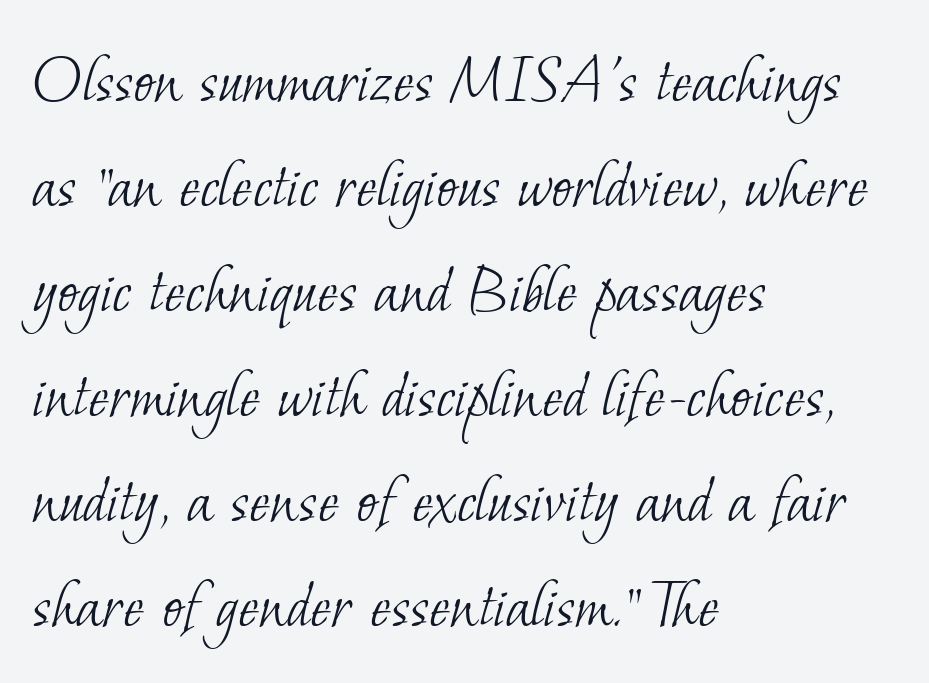
Q: Is the text bold? A: No.
Q: Is the typeface a serif or a sans-serif typeface? A: Serif.
Q: Is the text underlined? A: No.
Q: How is the paragraph aligned? A: Left-aligned.
Q: Is the spacing between letters normal or unusually wide? A: Normal.
Q: Is the spacing between lines tight, normal or loose? A: Normal.
Q: Width (condensed, normal, or wide)? A: Normal.
Q: Stroke contrast? A: Low.
Q: x-height? A: Small.
Q: Monospaced? A: No.
